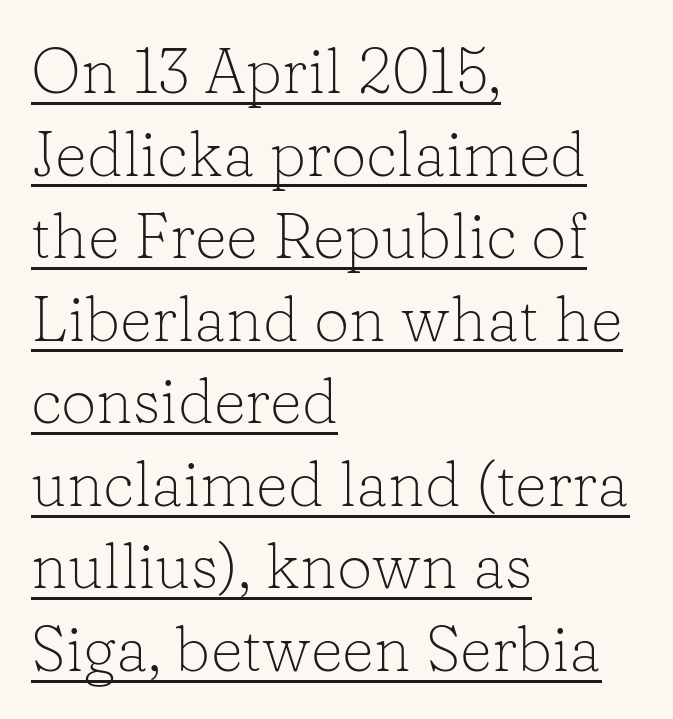
The specimen includes a rule beneath the text block's lines. Which margin do the lines hug? The left one — the right edge is uneven. The strokes are not fattened; the text isn't bold. The rendering uses natural spacing where letterforms have individual widths.
